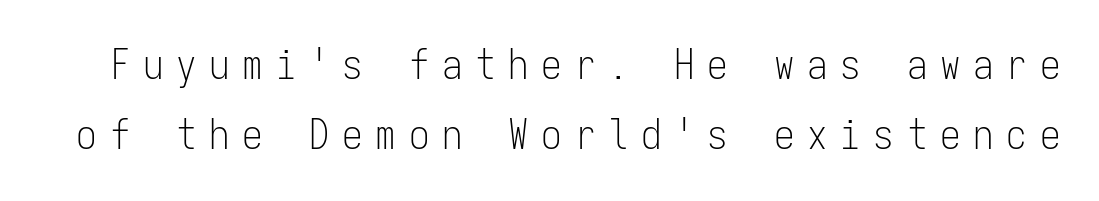
{"serif": "no", "italic": "no", "bold": "no", "weight": "light", "width": "condensed", "stroke_contrast": "low", "x_height": "medium", "monospaced": "yes", "underline": "no", "line_spacing_ratio": 1.71, "letter_spacing": "wide", "letter_spacing_em": 0.31, "glyph_px": 41}
